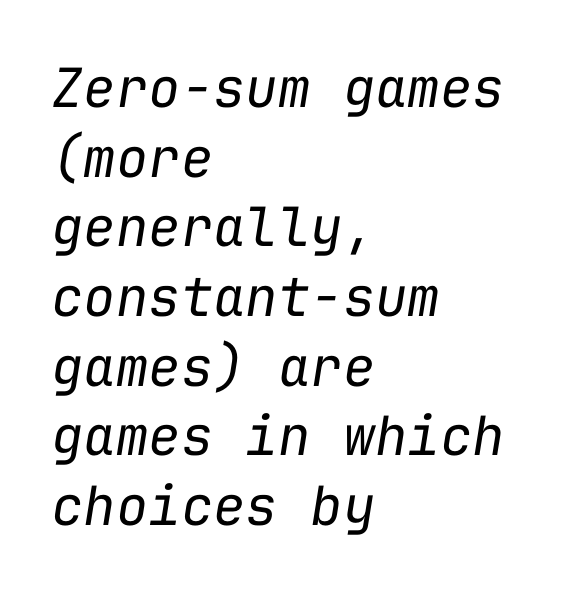
{"italic": "yes", "lean": "right", "slant_degrees": 9, "bold": "no", "weight": "regular", "width": "normal", "stroke_contrast": "low", "x_height": "medium", "monospaced": "yes", "underline": "no", "align": "left", "line_spacing": "normal", "line_spacing_ratio": 1.29, "letter_spacing": "normal", "letter_spacing_em": 0.0, "glyph_px": 54}
